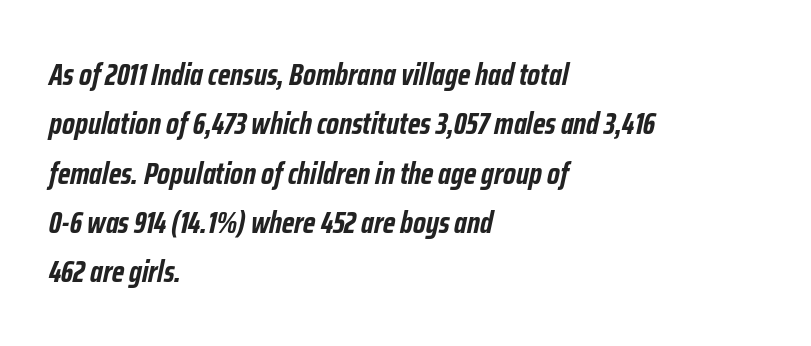
Q: Is the text bold? A: Yes.
Q: Is the text italic (slanted)? A: Yes, it leans right by about 12 degrees.
Q: Is the text underlined? A: No.
Q: How is the paragraph aligned? A: Left-aligned.
Q: Is the spacing between letters normal or unusually wide? A: Normal.
Q: Is the spacing between lines tight, normal or loose? A: Normal.
Q: Width (condensed, normal, or wide)? A: Condensed.
Q: Stroke contrast? A: Low.
Q: x-height? A: Medium.
Q: Monospaced? A: No.
